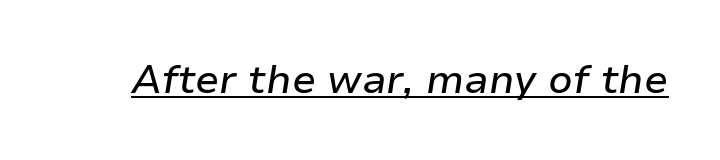
An italicized treatment has been applied to the whole sample. Each letter keeps its own natural width here, so spacing adapts to shape. The lettering is marked with a stroke running underneath it. Tracking value appears to be zero — textbook default spacing.
